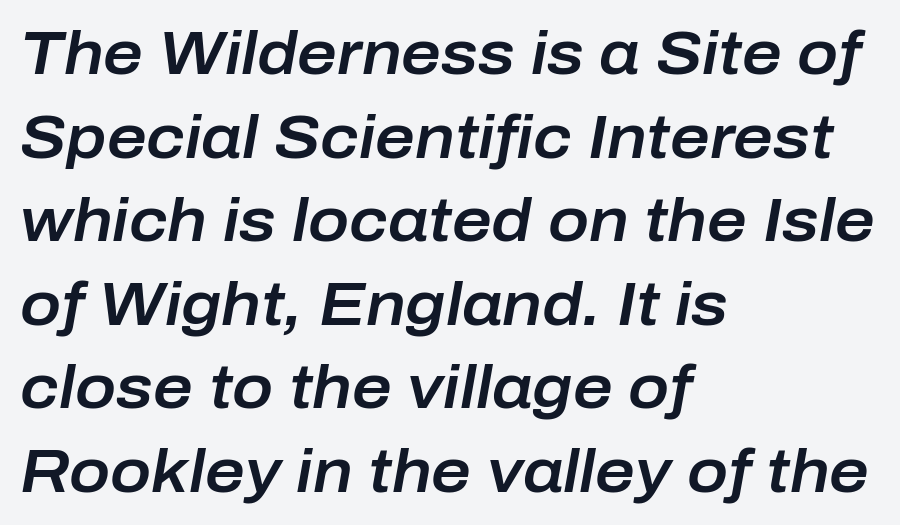
Q: Is the text italic (slanted)? A: Yes, it leans right by about 10 degrees.
Q: Is the text underlined? A: No.
Q: How is the paragraph aligned? A: Left-aligned.
Q: Is the spacing between letters normal or unusually wide? A: Normal.
Q: Is the spacing between lines tight, normal or loose? A: Normal.
Q: Width (condensed, normal, or wide)? A: Normal.
Q: Stroke contrast? A: Low.
Q: x-height? A: Medium.
Q: Monospaced? A: No.
